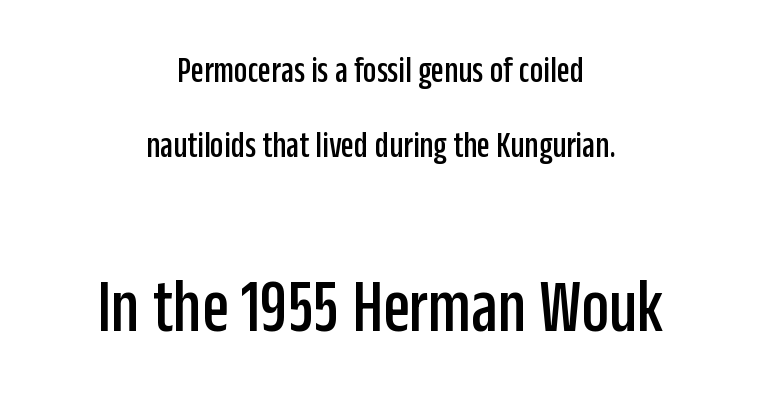
The passage shown stacks its lines with a broad gap. The zone under the glyphs is completely vacant. Alignment: centered. In terms of letterspacing, this is plain default setting. Unlike a traditional serif, this face leaves its strokes unadorned. The passage shown begins with its smaller block and ends with its larger one.
